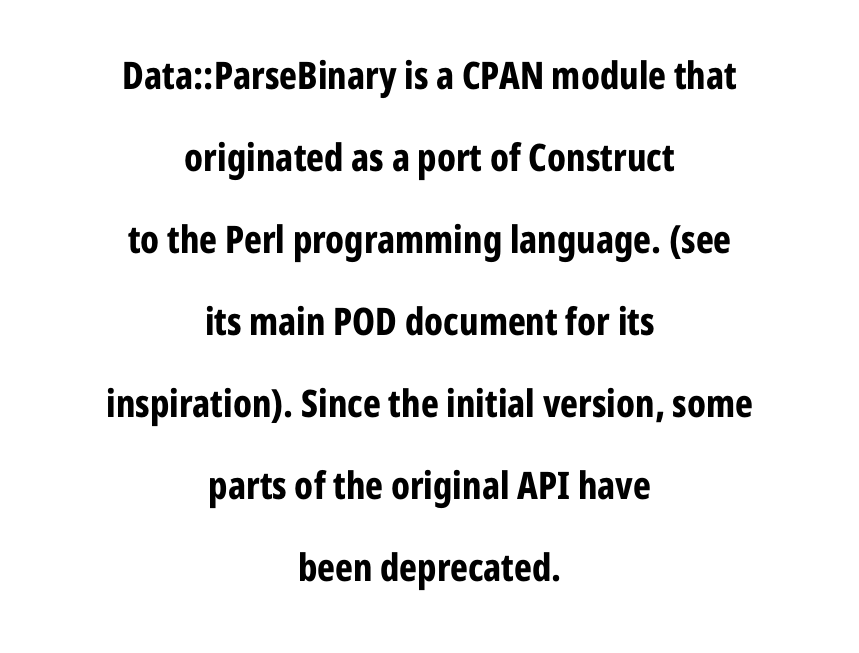
Check where the strokes stop: nothing finishes them off — pure sans. Designer's note — italics off, roman on. This sample is center-justified, so both line endings float freely. The leading is generous, giving the passage an open texture. Does the weight exceed regular? Yes, all the way to bold. Inter-character spacing is left at the font's built-in metrics.
